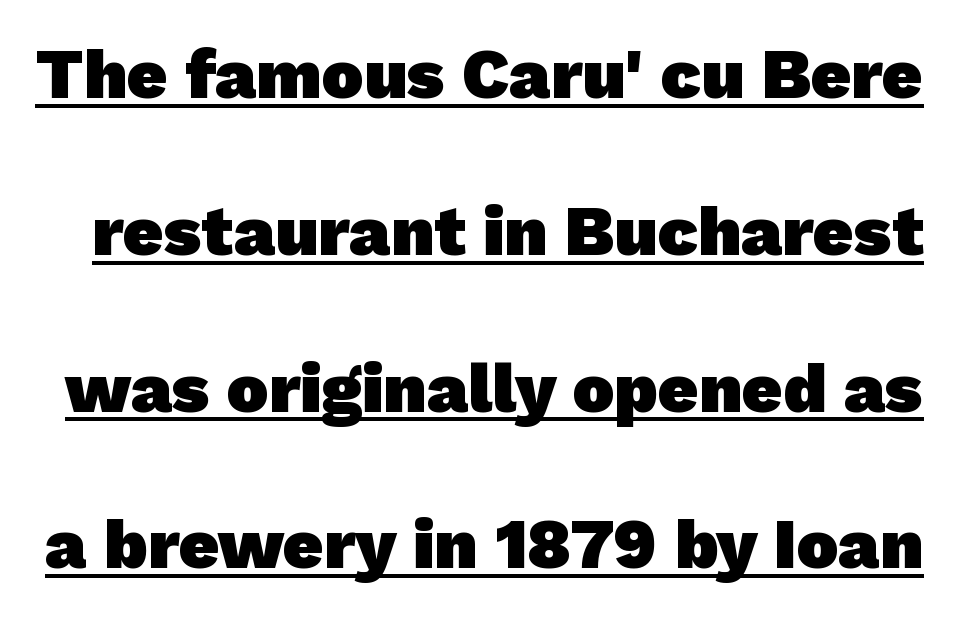
The image shows 70 px heavy sans-serif type; set loose line spacing (2.24x), normal letter spacing, underlined; low stroke contrast and a medium x-height.
